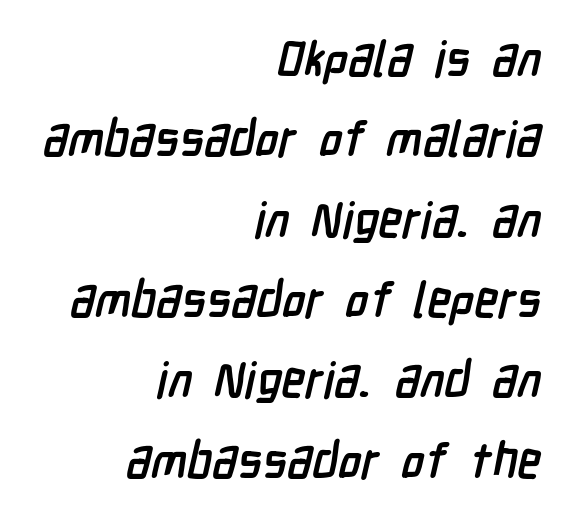
Q: Is the text bold? A: Yes.
Q: Is the typeface a serif or a sans-serif typeface? A: Sans-serif.
Q: Is the text underlined? A: No.
Q: How is the paragraph aligned? A: Right-aligned.
Q: Is the spacing between letters normal or unusually wide? A: Normal.
Q: Is the spacing between lines tight, normal or loose? A: Normal.
Q: Width (condensed, normal, or wide)? A: Condensed.
Q: Stroke contrast? A: Low.
Q: x-height? A: Medium.
Q: Monospaced? A: No.
